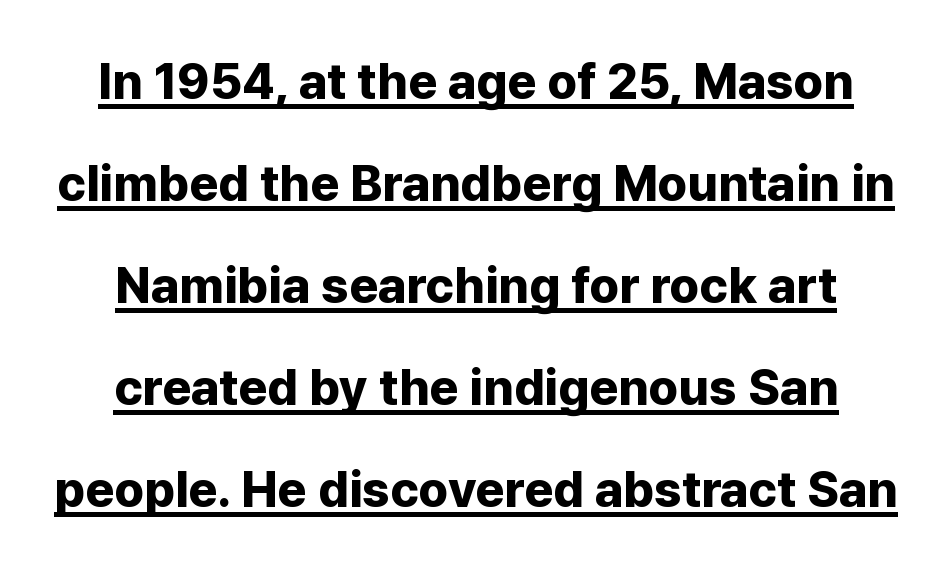
The image shows 50 px bold sans-serif type, upright; set loose line spacing (2.04x), normal letter spacing, underlined; low stroke contrast and a medium x-height.
